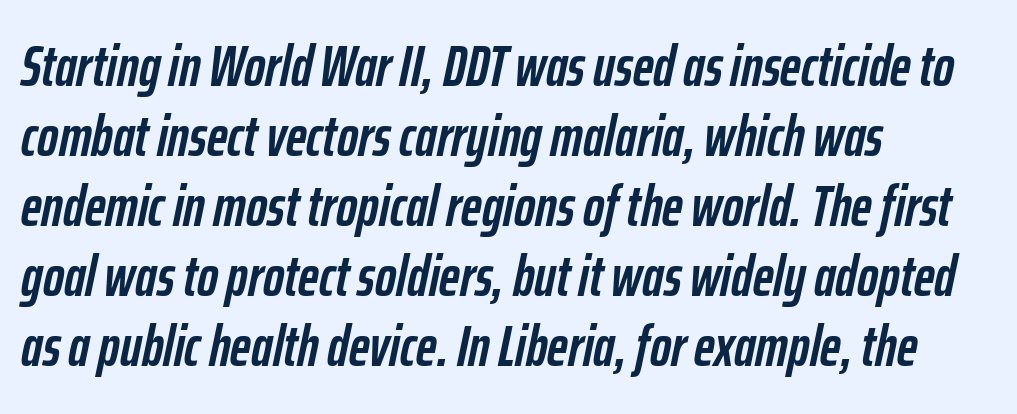
Q: Is the text bold? A: Yes.
Q: Is the text italic (slanted)? A: Yes, it leans right by about 12 degrees.
Q: Is the text underlined? A: No.
Q: How is the paragraph aligned? A: Left-aligned.
Q: Is the spacing between letters normal or unusually wide? A: Normal.
Q: Width (condensed, normal, or wide)? A: Condensed.
Q: Stroke contrast? A: Low.
Q: x-height? A: Medium.
Q: Monospaced? A: No.
